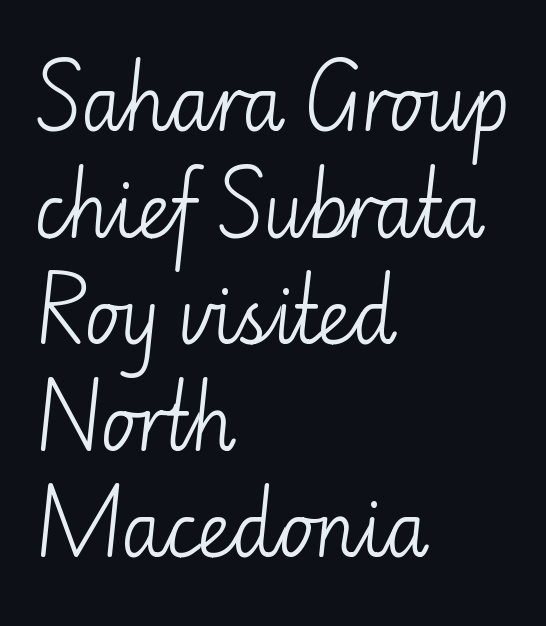
{"serif": "no", "bold": "no", "weight": "light", "width": "normal", "stroke_contrast": "low", "x_height": "small", "monospaced": "no", "underline": "no", "align": "left", "line_spacing": "normal", "line_spacing_ratio": 1.46, "letter_spacing": "normal", "letter_spacing_em": 0.0, "glyph_px": 73}
